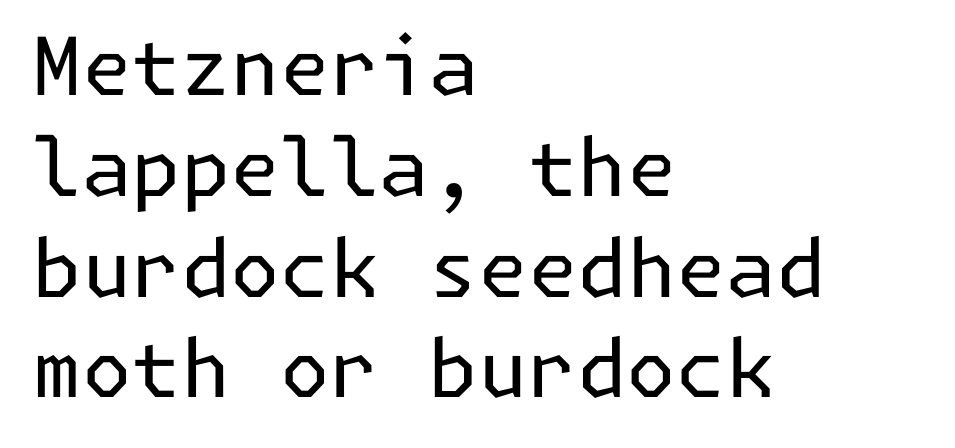
The image shows 80 px regular-weight sans-serif type, upright; set left-aligned, normal line spacing (1.26x), normal letter spacing, not underlined; low stroke contrast and a medium x-height.
